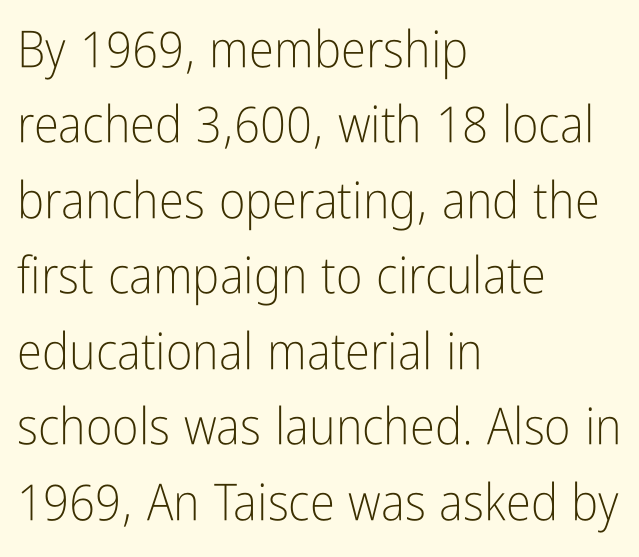
{"serif": "no", "italic": "no", "bold": "no", "weight": "light", "width": "condensed", "stroke_contrast": "low", "x_height": "medium", "monospaced": "no", "underline": "no", "align": "left", "line_spacing": "normal", "line_spacing_ratio": 1.48, "letter_spacing": "normal", "letter_spacing_em": 0.0, "glyph_px": 51}
